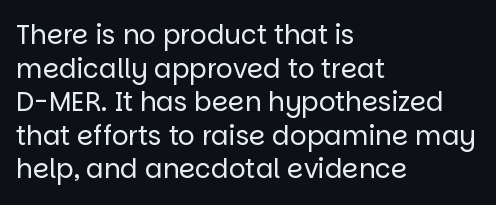
The image shows 26 px text type, upright; set left-aligned, normal line spacing (1.29x), normal letter spacing, not underlined.
